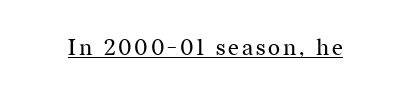
The image shows 23 px text type, upright; set underlined.
